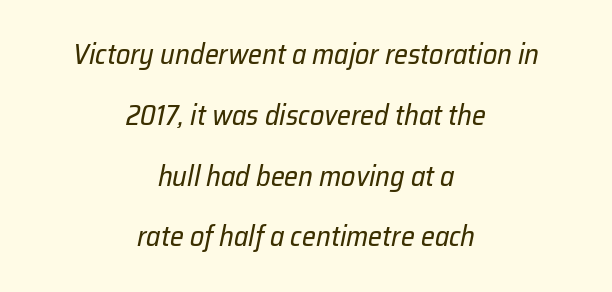
{"italic": "yes", "lean": "right", "slant_degrees": 12, "bold": "no", "weight": "regular", "width": "normal", "stroke_contrast": "low", "x_height": "medium", "monospaced": "no", "underline": "no", "align": "center", "line_spacing": "loose", "line_spacing_ratio": 2.17, "letter_spacing": "normal", "letter_spacing_em": 0.0, "glyph_px": 28}
